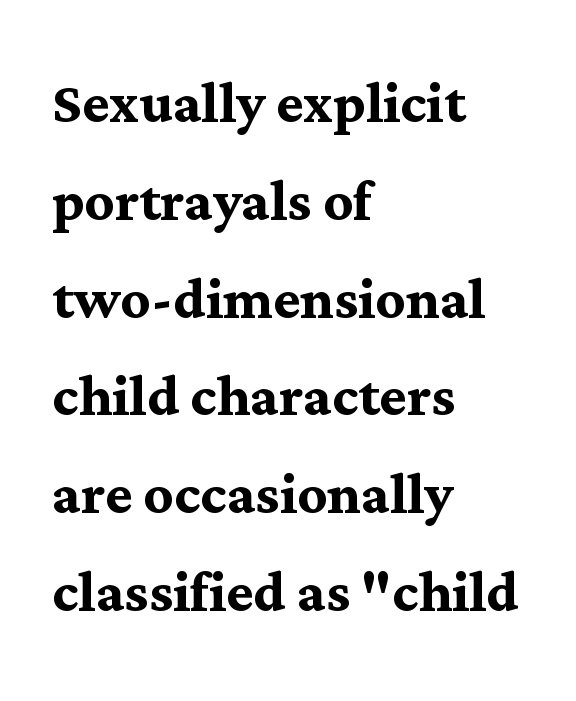
Q: Is the text bold? A: Yes.
Q: Is the text italic (slanted)? A: No, it is upright.
Q: Is the typeface a serif or a sans-serif typeface? A: Serif.
Q: Is the text underlined? A: No.
Q: How is the paragraph aligned? A: Left-aligned.
Q: Is the spacing between letters normal or unusually wide? A: Normal.
Q: Is the spacing between lines tight, normal or loose? A: Normal.
Q: Width (condensed, normal, or wide)? A: Normal.
Q: Stroke contrast? A: Medium.
Q: x-height? A: Medium.
Q: Monospaced? A: No.
